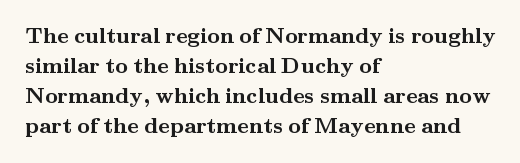
Italic: no, the glyphs are upright roman. Standard letterfit; no display-style spreading of the glyphs. Glance below the letters and you will spot only blank space. Its strokes are broad and dark, the hallmark of bold type.
